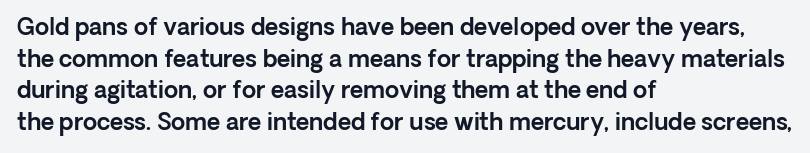
The image shows 23 px text type, upright; set left-aligned, normal line spacing (1.37x), normal letter spacing, not underlined.
